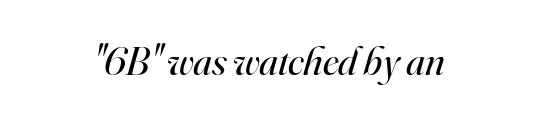
The image shows 41 px regular-weight serif type, italic (leaning right); set normal letter spacing, not underlined; high stroke contrast and a small x-height.
